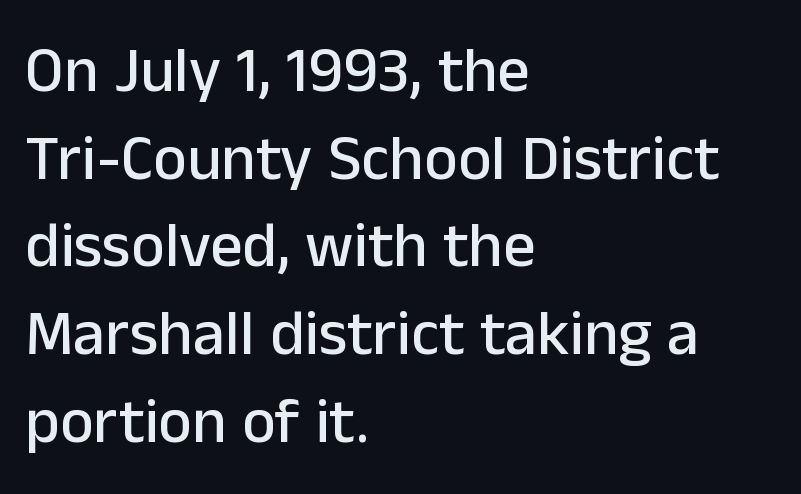
{"serif": "no", "italic": "no", "width": "normal", "stroke_contrast": "low", "x_height": "medium", "monospaced": "no", "underline": "no", "align": "left", "line_spacing": "normal", "line_spacing_ratio": 1.37, "letter_spacing": "normal", "letter_spacing_em": 0.0, "glyph_px": 64}
